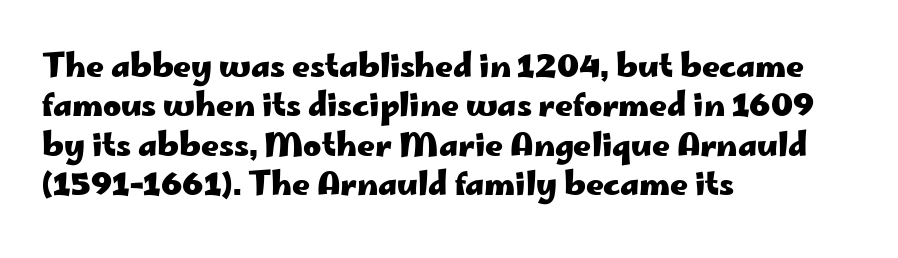
Spacing verdict: proportional, widths tailored to each character. In CSS terms this would be text-align: left. To sum up the face: it is a sans, with no serifs. Nobody drew a line under any word here. In terms of leading, this rendering sits right in the middle. The letterforms sit shoulder to shoulder at normal distance.
